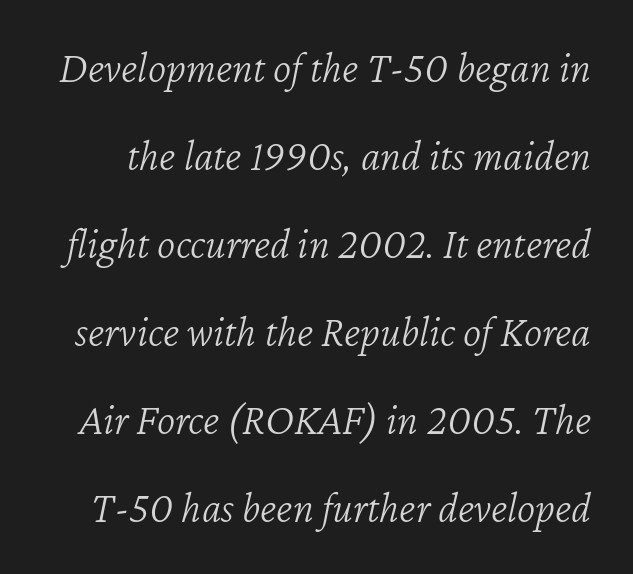
This rendering leaves character spacing at its baseline value. Vertical stems look standard width or narrower in stroke. This sample trades compactness for vertical openness between lines. The lettering tilts uniformly, giving the passage an italic look.
